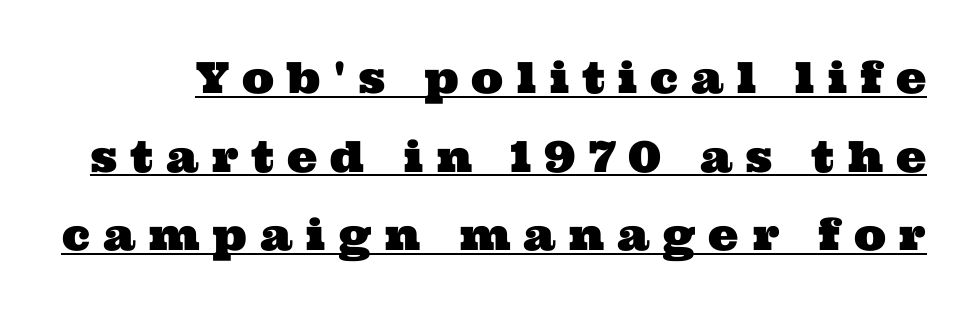
The image shows 43 px wide serif type; set line spacing 1.83x, unusually wide letter spacing (+0.3 em), underlined; medium stroke contrast and a medium x-height.
